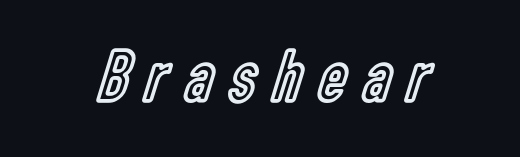
The image shows 76 px condensed type; set unusually wide letter spacing (+0.23 em), not underlined; a medium x-height.
